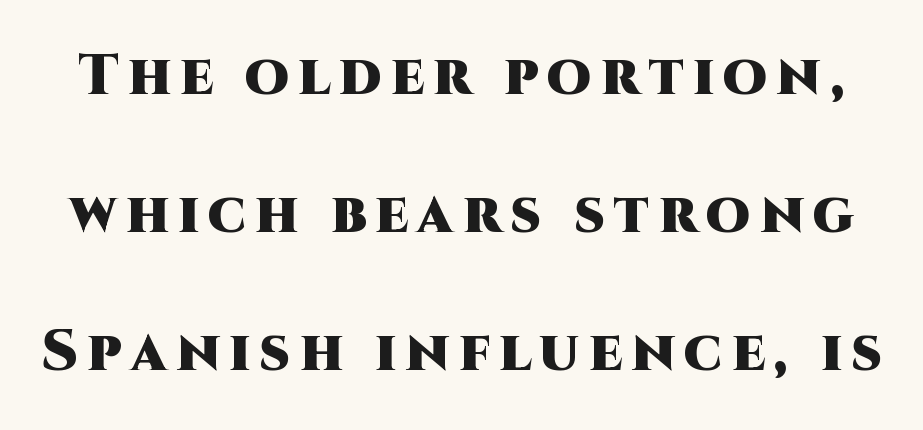
The image shows 57 px heavy sans-serif type, upright; set loose line spacing (2.42x), not underlined; high stroke contrast and a large x-height.
